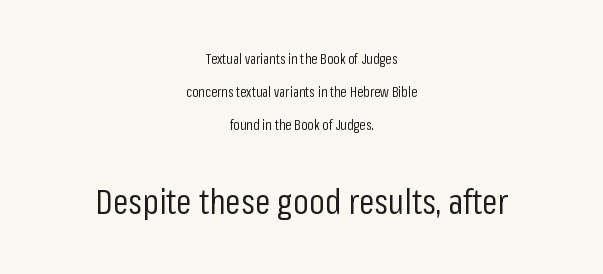
{"serif": "no", "italic": "no", "bold": "no", "weight": "regular", "width": "condensed", "stroke_contrast": "low", "x_height": "medium", "monospaced": "no", "underline": "no", "align": "center", "line_spacing": "loose", "line_spacing_ratio": 2.35, "letter_spacing": "normal", "letter_spacing_em": 0.0, "larger_block": "second", "size_ratio": 2.5, "glyph_px": 35}
